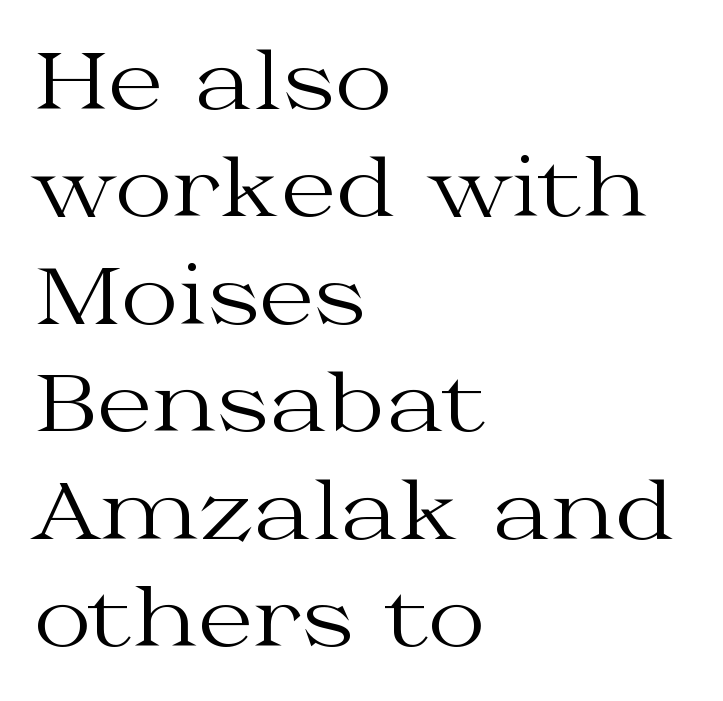
{"serif": "yes", "italic": "no", "bold": "no", "weight": "regular", "width": "wide", "stroke_contrast": "medium", "x_height": "medium", "monospaced": "no", "underline": "no", "align": "left", "line_spacing": "normal", "line_spacing_ratio": 1.36, "letter_spacing": "normal", "letter_spacing_em": 0.0, "glyph_px": 79}
